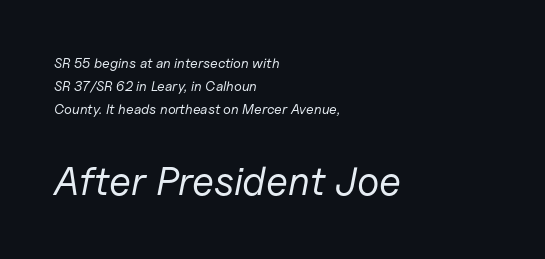
Q: Is the text bold? A: No.
Q: Is the text italic (slanted)? A: Yes, it leans right by about 11 degrees.
Q: Is the text underlined? A: No.
Q: How is the paragraph aligned? A: Left-aligned.
Q: Is the spacing between letters normal or unusually wide? A: Normal.
Q: Is the spacing between lines tight, normal or loose? A: Normal.
Q: Which block of text is set in a larger size, the first (top) or the second (bottom)? A: The second (bottom) one.
Q: Width (condensed, normal, or wide)? A: Normal.
Q: Stroke contrast? A: Low.
Q: x-height? A: Medium.
Q: Monospaced? A: No.
